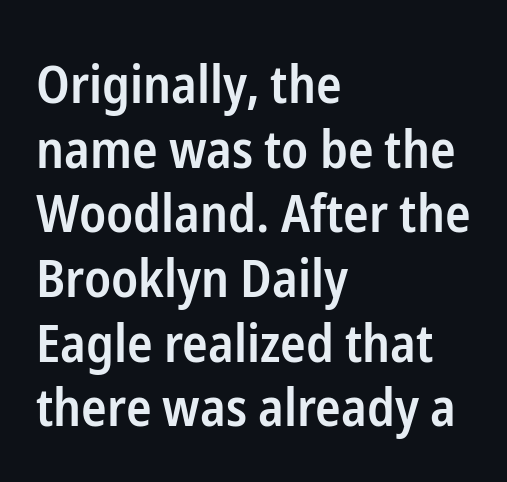
The image shows 53 px semibold, condensed sans-serif type, upright; set left-aligned, line spacing 1.22x, normal letter spacing, not underlined; low stroke contrast and a medium x-height.
